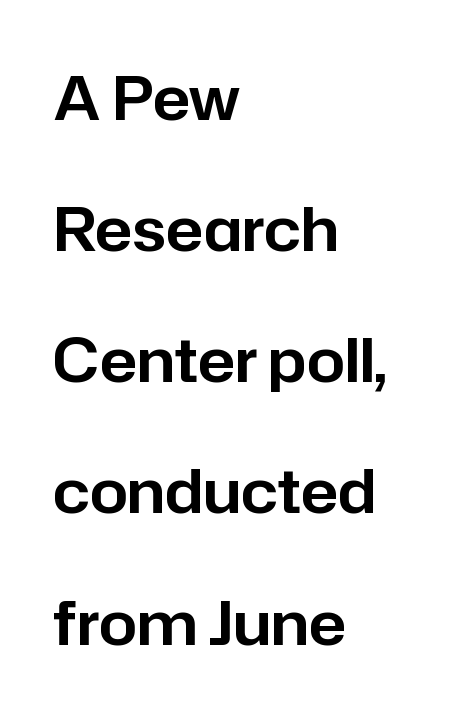
Q: Is the text italic (slanted)? A: No, it is upright.
Q: Is the typeface a serif or a sans-serif typeface? A: Sans-serif.
Q: Is the text underlined? A: No.
Q: How is the paragraph aligned? A: Left-aligned.
Q: Is the spacing between letters normal or unusually wide? A: Normal.
Q: Is the spacing between lines tight, normal or loose? A: Loose.
Q: Width (condensed, normal, or wide)? A: Normal.
Q: Stroke contrast? A: Low.
Q: x-height? A: Medium.
Q: Monospaced? A: No.
